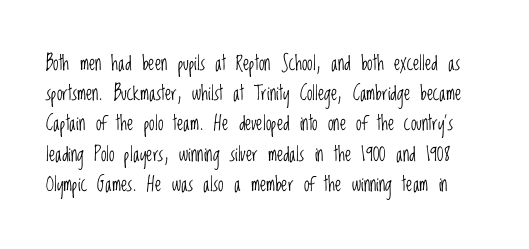
Students, observe: this is what conventionally led text looks like. What stands out about the letter spacing? Nothing — it is the standard amount. When letters stand straight like this, we call the style roman or upright. Lines of text with bare space underneath.
